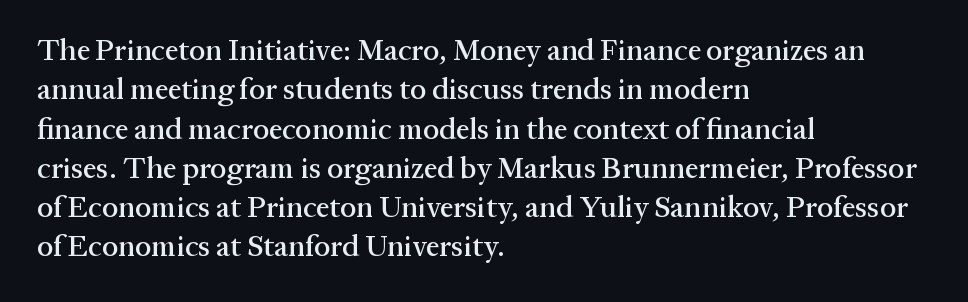
The image shows 30 px serif type, upright; set left-aligned, normal line spacing (1.31x), normal letter spacing, not underlined; medium stroke contrast and a medium x-height.
